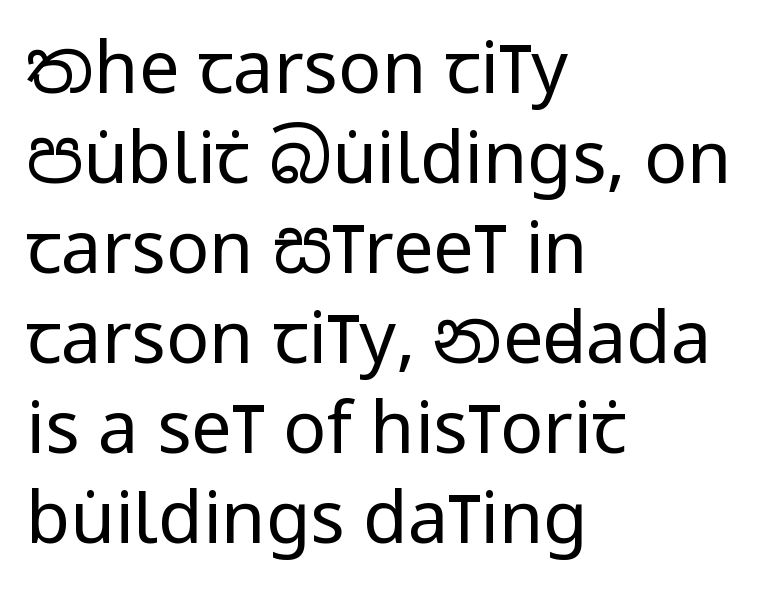
Q: Is the text bold? A: No.
Q: Is the text italic (slanted)? A: No, it is upright.
Q: Is the typeface a serif or a sans-serif typeface? A: Sans-serif.
Q: Is the text underlined? A: No.
Q: How is the paragraph aligned? A: Left-aligned.
Q: Is the spacing between letters normal or unusually wide? A: Normal.
Q: Is the spacing between lines tight, normal or loose? A: Normal.
Q: Width (condensed, normal, or wide)? A: Condensed.
Q: Stroke contrast? A: Low.
Q: x-height? A: Large.
Q: Monospaced? A: No.
